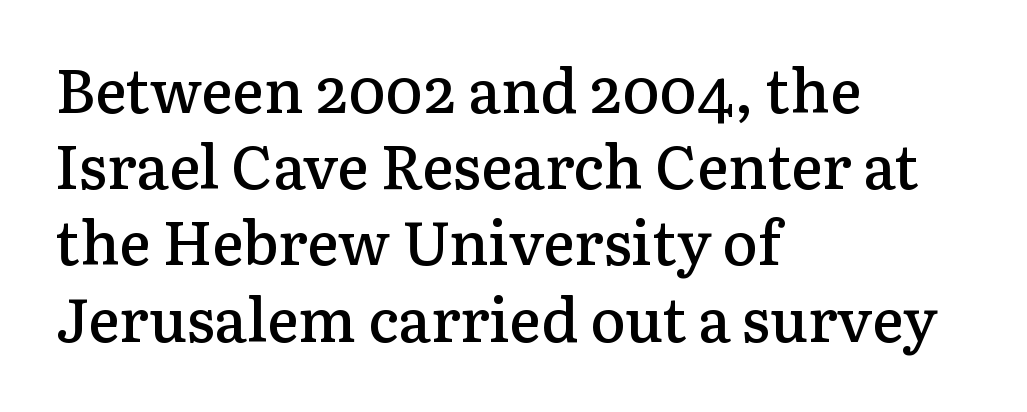
Q: Is the text bold? A: Semi-bold.
Q: Is the text italic (slanted)? A: No, it is upright.
Q: Is the typeface a serif or a sans-serif typeface? A: Serif.
Q: Is the text underlined? A: No.
Q: How is the paragraph aligned? A: Left-aligned.
Q: Is the spacing between letters normal or unusually wide? A: Normal.
Q: Is the spacing between lines tight, normal or loose? A: Normal.
Q: Width (condensed, normal, or wide)? A: Normal.
Q: Stroke contrast? A: Low.
Q: x-height? A: Medium.
Q: Monospaced? A: No.
